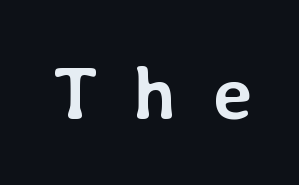
The image shows 75 px semibold type, upright; set unusually wide letter spacing (+0.48 em), not underlined; low stroke contrast and a medium x-height.
